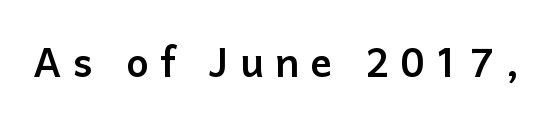
{"serif": "no", "italic": "no", "width": "normal", "stroke_contrast": "low", "x_height": "medium", "monospaced": "no", "underline": "no", "letter_spacing": "wide", "letter_spacing_em": 0.2, "glyph_px": 54}
